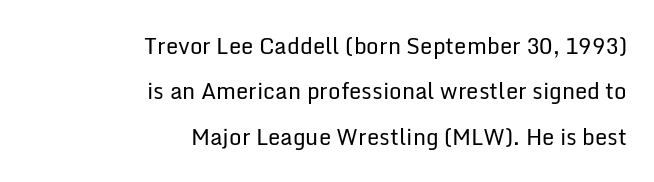
{"italic": "no", "bold": "no", "underline": "no", "align": "right", "line_spacing": "loose", "line_spacing_ratio": 2.06, "letter_spacing": "normal", "letter_spacing_em": 0.0, "glyph_px": 22}
